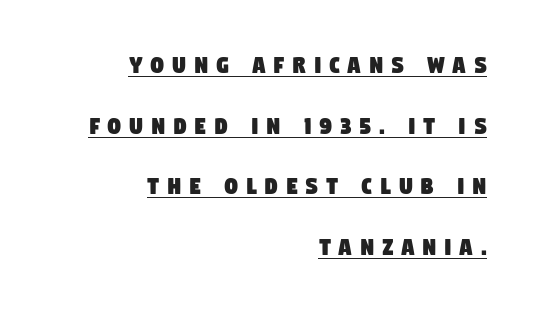
{"underline": "yes", "align": "right", "line_spacing": "loose", "line_spacing_ratio": 2.33, "letter_spacing": "wide", "letter_spacing_em": 0.31, "glyph_px": 26}
